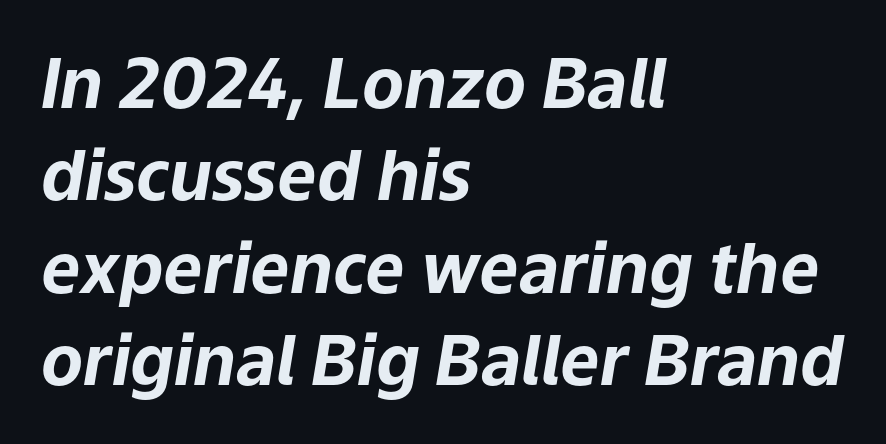
Does the weight exceed regular? Yes, all the way to bold. It's the slanting kind of type. These lines keep a tight, regular rhythm from letter to letter. The lines in this sample share a left origin and differ only in where they stop. Regarding leading, the lines here are spaced in the standard way.
